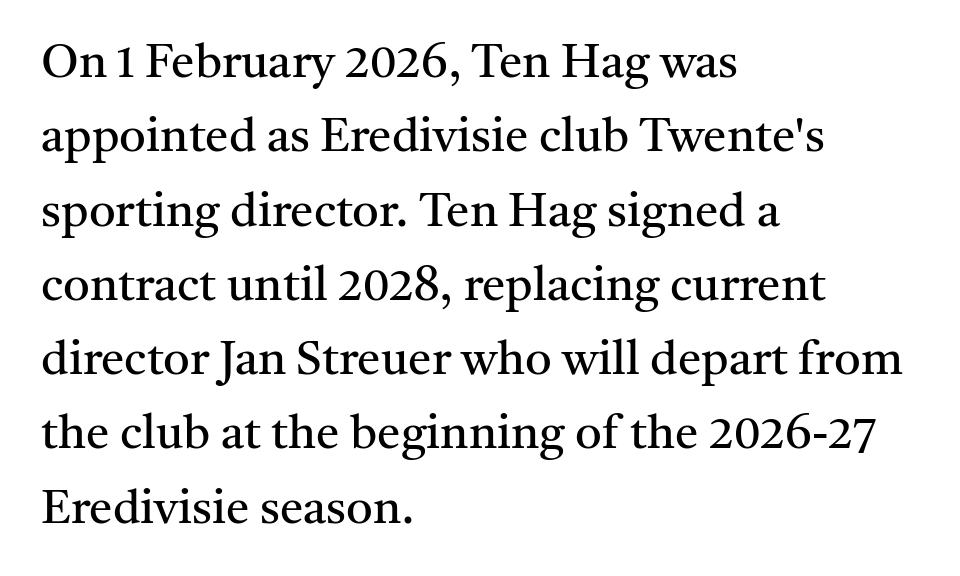
The image shows 47 px regular-weight serif type, upright; set left-aligned, normal line spacing (1.58x), normal letter spacing, not underlined; medium stroke contrast and a medium x-height.
